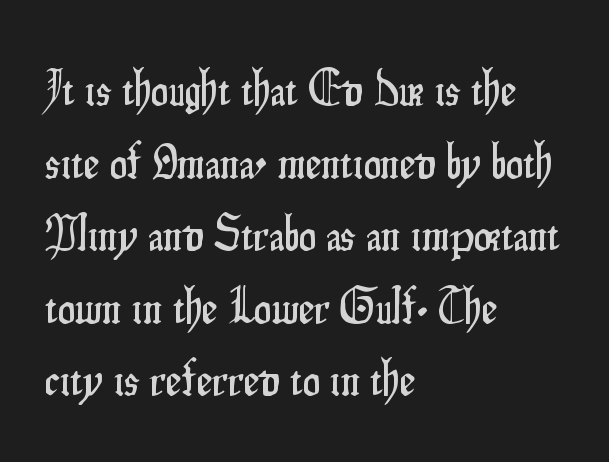
The image shows 49 px condensed sans-serif type, upright; set left-aligned, normal line spacing (1.48x), normal letter spacing, not underlined; low stroke contrast and a small x-height.
